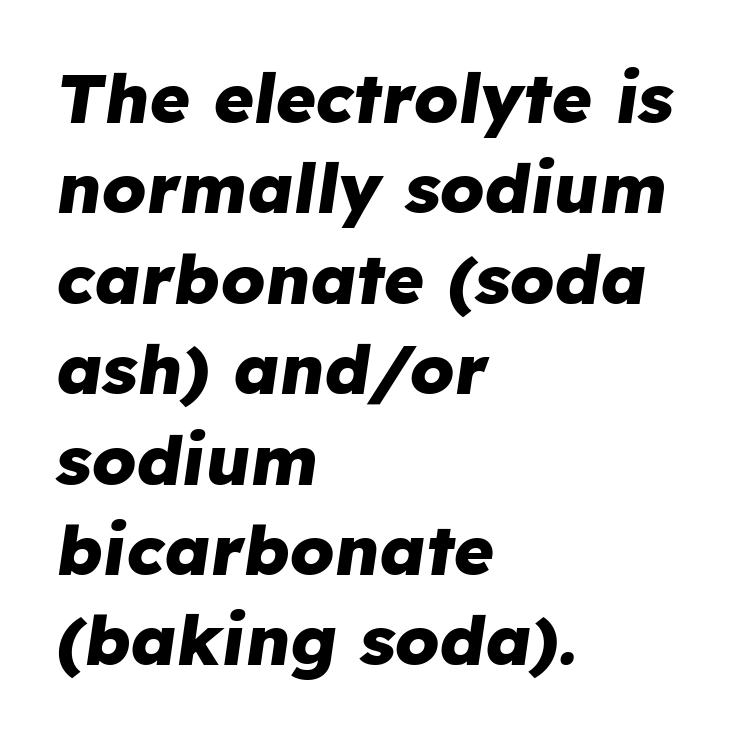
Where is the straight margin? On the left. Clear beneath every line of the passage. These lines are rendered in a variable-pitch font. Look at the tracking — it's just the regular setting, nothing added. The space between consecutive lines is moderate. I'd describe the lettering as bold — thick and assertive.
